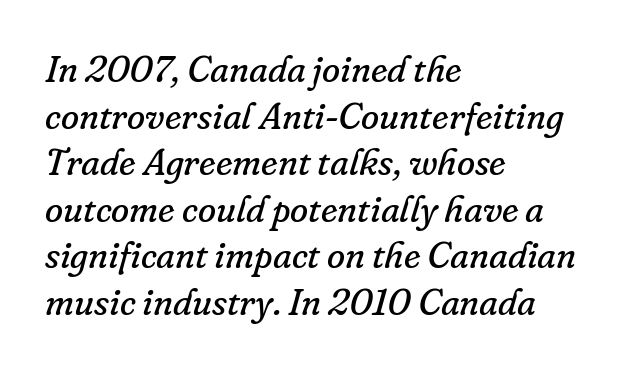
Characters are canted at an angle relative to the baseline's perpendicular. The lines in this sample share a left origin and differ only in where they stop. Varying glyph widths throughout — classic text-font behaviour. Compared with typical paragraphs, the rows here are spaced about the same. Type style note: has serifs.
